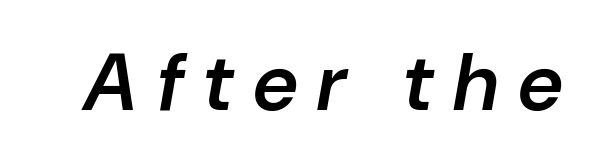
Q: Is the text bold? A: Semi-bold.
Q: Is the text italic (slanted)? A: Yes, it leans right by about 10 degrees.
Q: Is the text underlined? A: No.
Q: Is the spacing between letters normal or unusually wide? A: Unusually wide.
Q: Width (condensed, normal, or wide)? A: Normal.
Q: Stroke contrast? A: Low.
Q: x-height? A: Medium.
Q: Monospaced? A: No.
